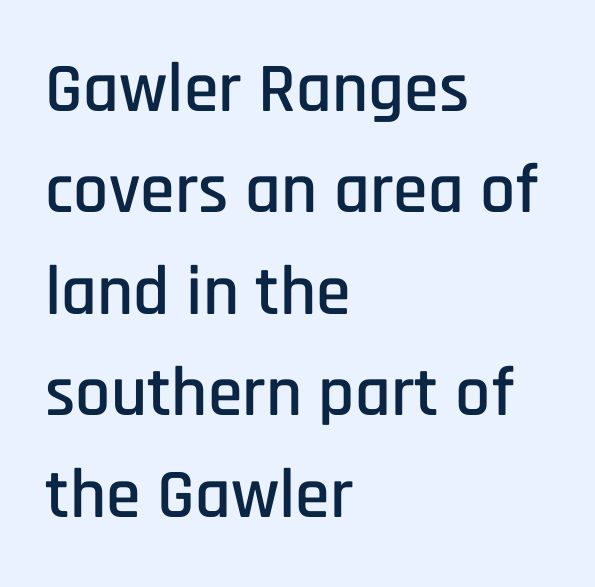
Q: Is the text italic (slanted)? A: No, it is upright.
Q: Is the typeface a serif or a sans-serif typeface? A: Sans-serif.
Q: Is the text underlined? A: No.
Q: How is the paragraph aligned? A: Left-aligned.
Q: Is the spacing between letters normal or unusually wide? A: Normal.
Q: Is the spacing between lines tight, normal or loose? A: Normal.
Q: Width (condensed, normal, or wide)? A: Condensed.
Q: Stroke contrast? A: Low.
Q: x-height? A: Large.
Q: Monospaced? A: No.
